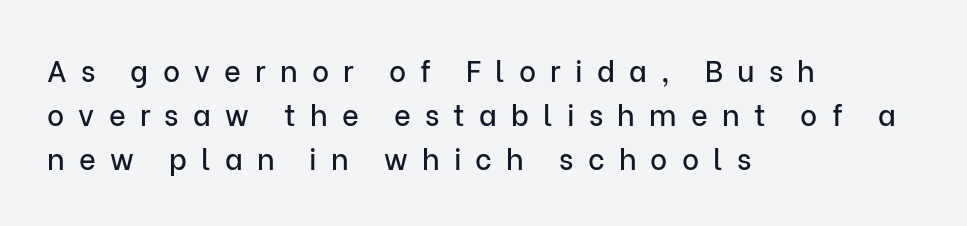
The image shows 29 px sans-serif type, upright; set left-aligned, normal line spacing (1.52x), unusually wide letter spacing (+0.49 em), not underlined; low stroke contrast and a medium x-height.
